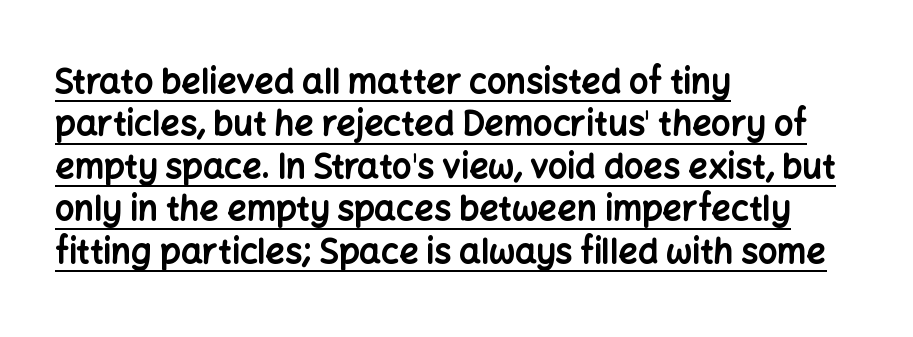
Q: Is the text bold? A: Yes.
Q: Is the text italic (slanted)? A: No, it is upright.
Q: Is the typeface a serif or a sans-serif typeface? A: Sans-serif.
Q: Is the text underlined? A: Yes.
Q: How is the paragraph aligned? A: Left-aligned.
Q: Is the spacing between letters normal or unusually wide? A: Normal.
Q: Is the spacing between lines tight, normal or loose? A: Normal.
Q: Width (condensed, normal, or wide)? A: Normal.
Q: Stroke contrast? A: Low.
Q: x-height? A: Medium.
Q: Monospaced? A: No.
